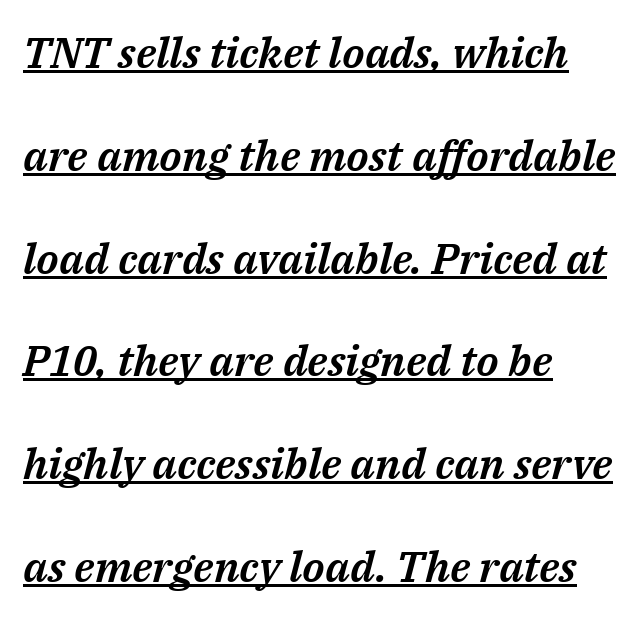
The face used here is rendered with its standard letterfit. The lines are spread far apart with generous leading. Looks like regular typesetting: each glyph gets only the width it needs. Posture: slanted. The lines are quadded left.
